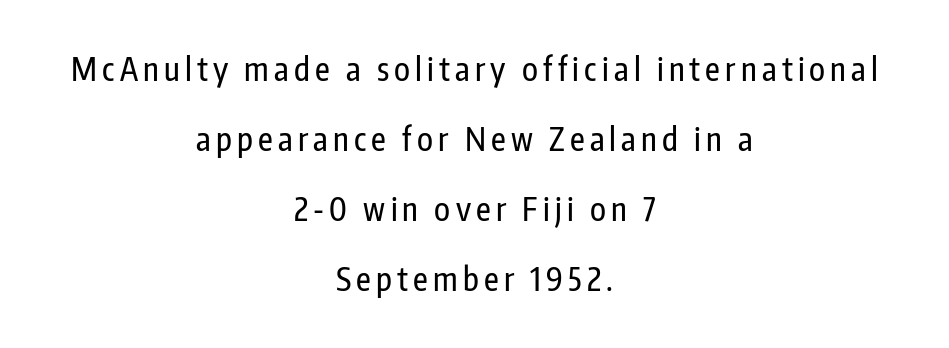
Q: Is the text italic (slanted)? A: No, it is upright.
Q: Is the typeface a serif or a sans-serif typeface? A: Sans-serif.
Q: Is the text underlined? A: No.
Q: How is the paragraph aligned? A: Centered.
Q: Is the spacing between lines tight, normal or loose? A: Loose.
Q: Width (condensed, normal, or wide)? A: Condensed.
Q: Stroke contrast? A: Low.
Q: x-height? A: Medium.
Q: Monospaced? A: No.
